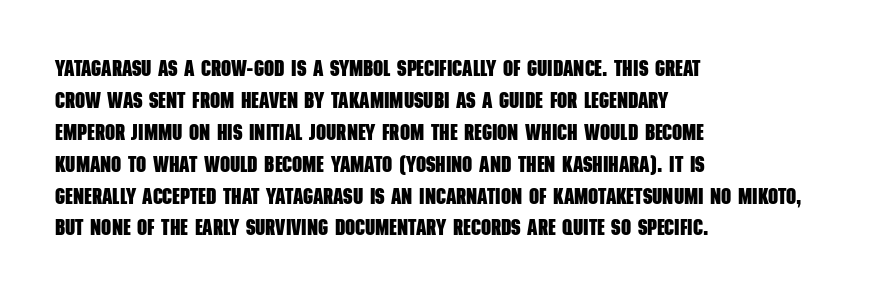
Unmarked baselines from the first word to the last. This rendering leaves character spacing at its baseline value. If you drew a ruler down the left edge, every line would touch it. The rendering uses a bold face; every stroke is thick and dark. Notice how descenders clear the ascenders below comfortably — that's standard leading.
